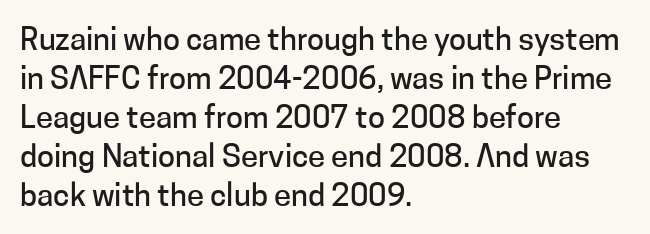
The image shows 31 px sans-serif type, upright; set left-aligned, normal line spacing (1.26x), normal letter spacing, not underlined; low stroke contrast and a medium x-height.
